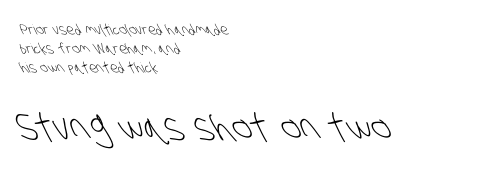
The image shows 37 px light, condensed sans-serif type; set left-aligned, normal line spacing (1.36x), normal letter spacing, not underlined; the second (bottom) block is 2.64x larger; low stroke contrast and a large x-height.
